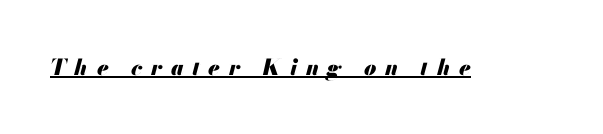
This sample uses expanded letter spacing, leaving extra air between glyphs. Caption: lettering with a line underneath. Set as a true bold cut, around the 700 mark. Tall strokes in this sample are angled rather than plumb.
